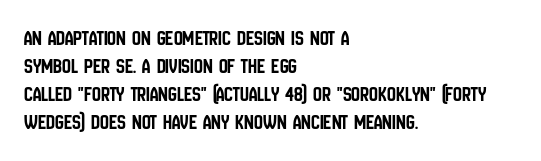
Q: Is the text italic (slanted)? A: No, it is upright.
Q: Is the text underlined? A: No.
Q: How is the paragraph aligned? A: Left-aligned.
Q: Is the spacing between letters normal or unusually wide? A: Normal.
Q: Is the spacing between lines tight, normal or loose? A: Normal.
